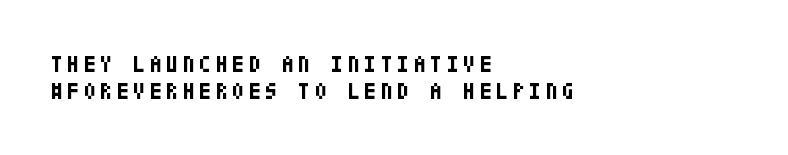
The image shows 23 px bold type, upright; set left-aligned, line spacing 1.19x, not underlined.
